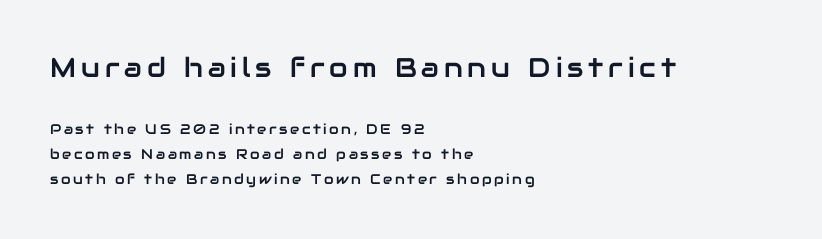
Q: Is the text italic (slanted)? A: No, it is upright.
Q: Is the text underlined? A: No.
Q: How is the paragraph aligned? A: Left-aligned.
Q: Which block of text is set in a larger size, the first (top) or the second (bottom)? A: The first (top) one.
